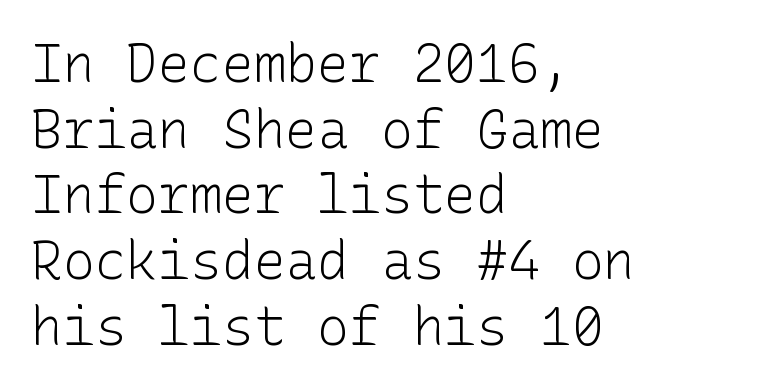
{"serif": "no", "italic": "no", "bold": "no", "weight": "light", "width": "normal", "stroke_contrast": "low", "x_height": "medium", "underline": "no", "align": "left", "line_spacing_ratio": 1.24, "letter_spacing": "normal", "letter_spacing_em": 0.0, "glyph_px": 53}
